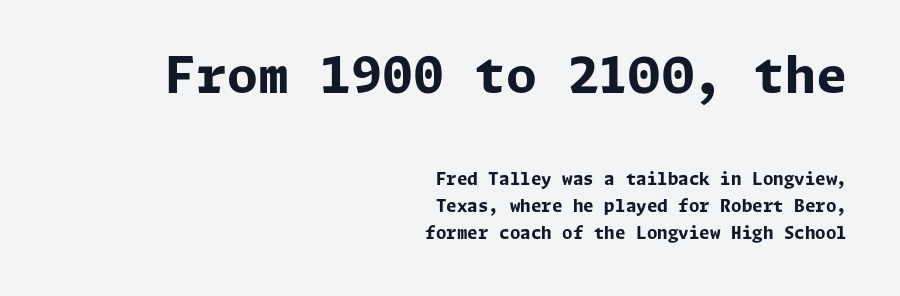
Larger block? The one above; the one below is distinctly smaller. The designer left line spacing at the default. The lettering holds an erect, upright posture throughout. Nobody touched the tracking dial on this one. You'd pick this weight for a headline — it's a proper bold.
